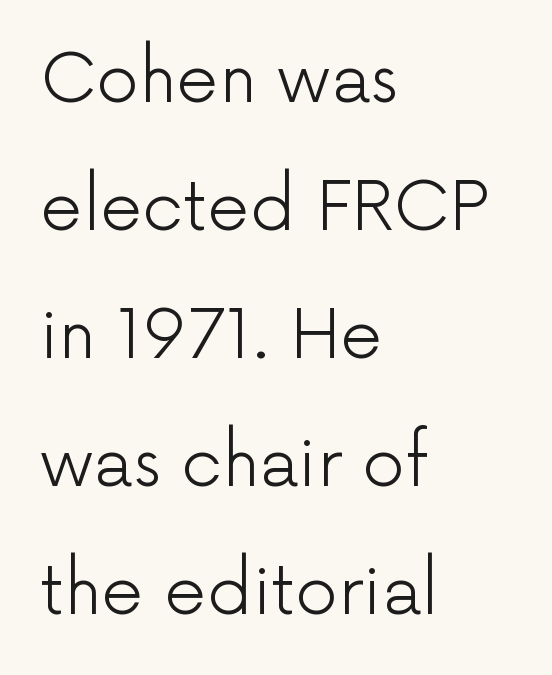
{"serif": "no", "italic": "no", "bold": "no", "weight": "light", "width": "normal", "stroke_contrast": "low", "x_height": "medium", "monospaced": "no", "underline": "no", "align": "left", "line_spacing": "loose", "line_spacing_ratio": 1.91, "letter_spacing": "normal", "letter_spacing_em": 0.0, "glyph_px": 67}
